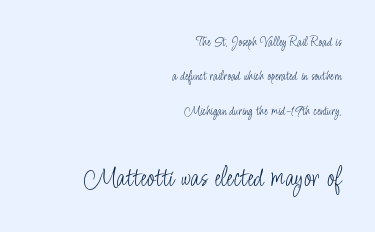
The image shows 29 px light, condensed sans-serif type; set right-aligned, loose line spacing (2.46x), normal letter spacing, not underlined; the second (bottom) block is 2.07x larger; low stroke contrast and a small x-height.
